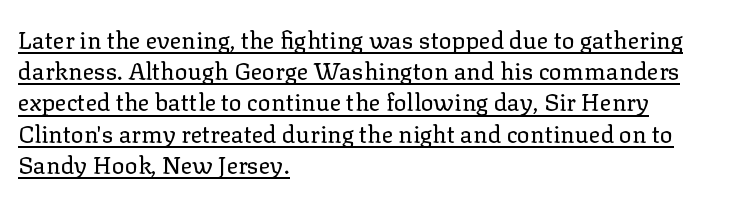
Layout note: lines flush left. Underline: present. Is there any slant? The stems are plumb. Stroke mass is kept to a normal reading level or below. Is the letter spacing exaggerated? No — it looks like the ordinary default. How would I describe the line gaps? Plain and ordinary.
